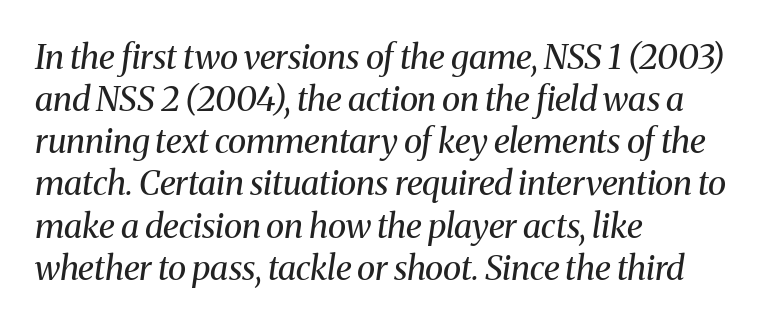
Q: Is the text bold? A: No.
Q: Is the text italic (slanted)? A: Yes, it leans right by about 8 degrees.
Q: Is the typeface a serif or a sans-serif typeface? A: Serif.
Q: Is the text underlined? A: No.
Q: How is the paragraph aligned? A: Left-aligned.
Q: Is the spacing between letters normal or unusually wide? A: Normal.
Q: Width (condensed, normal, or wide)? A: Normal.
Q: Stroke contrast? A: Medium.
Q: x-height? A: Medium.
Q: Monospaced? A: No.
